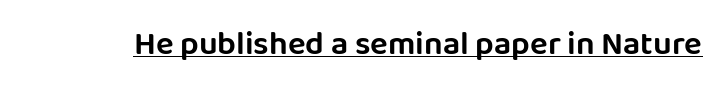
Q: Is the text italic (slanted)? A: No, it is upright.
Q: Is the typeface a serif or a sans-serif typeface? A: Sans-serif.
Q: Is the text underlined? A: Yes.
Q: Is the spacing between letters normal or unusually wide? A: Normal.
Q: Width (condensed, normal, or wide)? A: Normal.
Q: Stroke contrast? A: Low.
Q: x-height? A: Large.
Q: Monospaced? A: No.
